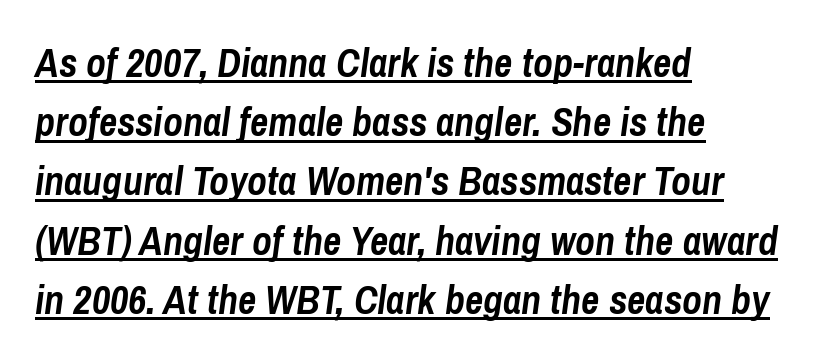
{"italic": "yes", "lean": "right", "slant_degrees": 8, "bold": "yes", "weight": "semibold", "width": "condensed", "stroke_contrast": "low", "x_height": "medium", "monospaced": "no", "underline": "yes", "align": "left", "line_spacing": "normal", "line_spacing_ratio": 1.48, "letter_spacing": "normal", "letter_spacing_em": 0.0, "glyph_px": 40}
